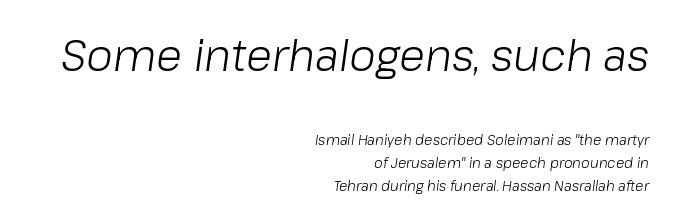
Size contrast runs from large at the top to small at the bottom. Rows of type keep a routine distance in the vertical direction. Character widths vary here, with narrow letters taking less room than wide ones. This sample uses an oblique cut, with every glyph tilted off the vertical.
